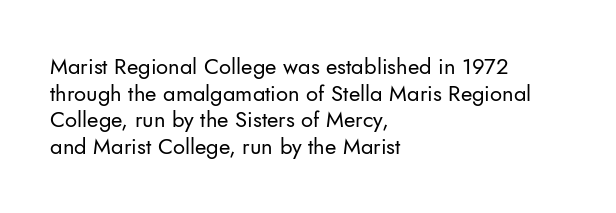
The face used here is rendered with its standard letterfit. The rag falls on the right side of this text block. The typeface has the unassuming heft of standard copy or less. Italic: no, the glyphs are upright roman.
